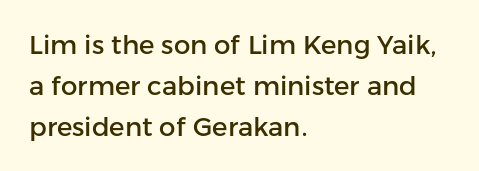
The space between consecutive lines is moderate. This sample uses plain, unmodified letter spacing. Layout note: lines flush left. No italicization has been applied; the sample stays upright. The passage shown is not underscored anywhere.
